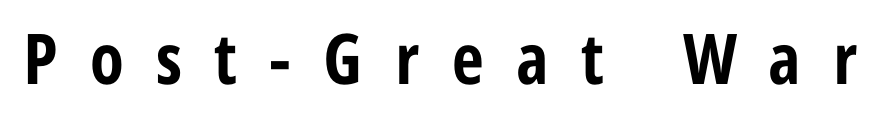
The image shows 70 px bold, condensed sans-serif type, upright; set unusually wide letter spacing (+0.46 em), not underlined; low stroke contrast and a medium x-height.
